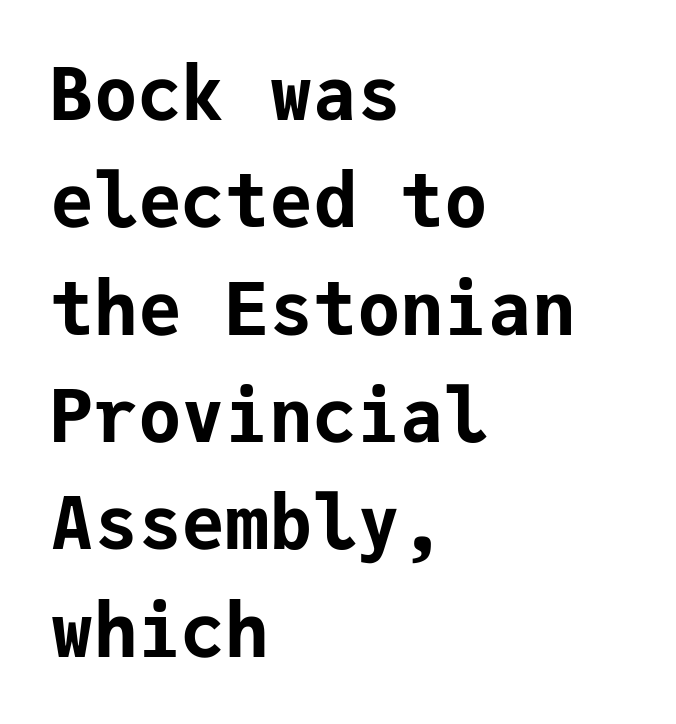
The image shows 73 px bold sans-serif type, upright, monospaced; set left-aligned, normal line spacing (1.47x), normal letter spacing, not underlined; low stroke contrast and a medium x-height.
